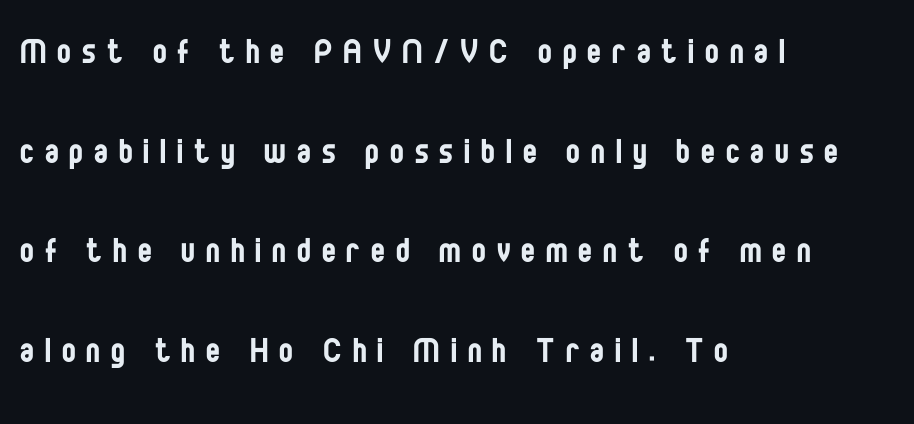
Q: Is the text bold? A: No.
Q: Is the text italic (slanted)? A: No, it is upright.
Q: Is the typeface a serif or a sans-serif typeface? A: Sans-serif.
Q: Is the text underlined? A: No.
Q: How is the paragraph aligned? A: Left-aligned.
Q: Is the spacing between letters normal or unusually wide? A: Unusually wide.
Q: Is the spacing between lines tight, normal or loose? A: Loose.
Q: Width (condensed, normal, or wide)? A: Condensed.
Q: Stroke contrast? A: Low.
Q: x-height? A: Large.
Q: Monospaced? A: No.
